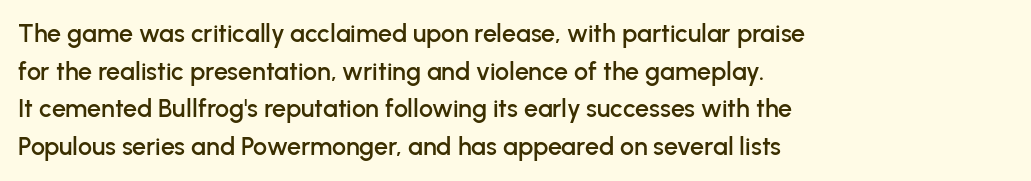
Descender tails drop into unmarked territory. If you drew a ruler down the left edge, every line would touch it. Nope, not italic — everything's standing straight. Successive baselines arrive at the customary interval. Tracking value appears to be zero — textbook default spacing.
